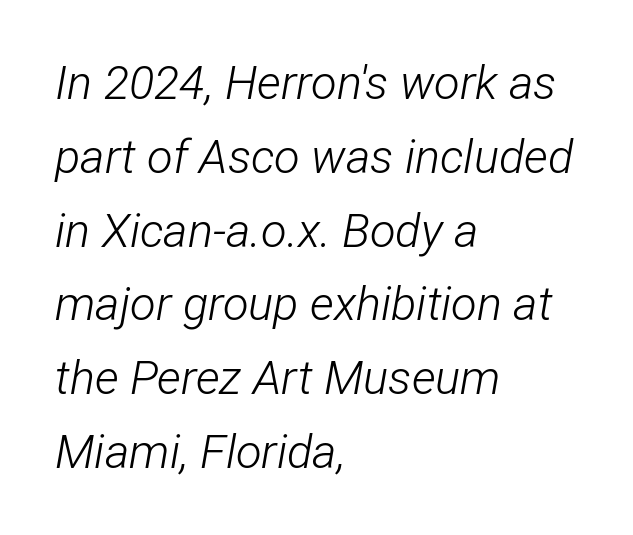
The image shows 47 px light, condensed type, italic (leaning right); set left-aligned, normal line spacing (1.57x), normal letter spacing, not underlined; low stroke contrast and a medium x-height.
